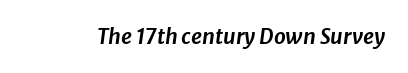
Q: Is the text italic (slanted)? A: Yes, it leans right by about 8 degrees.
Q: Is the text underlined? A: No.
Q: Is the spacing between letters normal or unusually wide? A: Normal.
